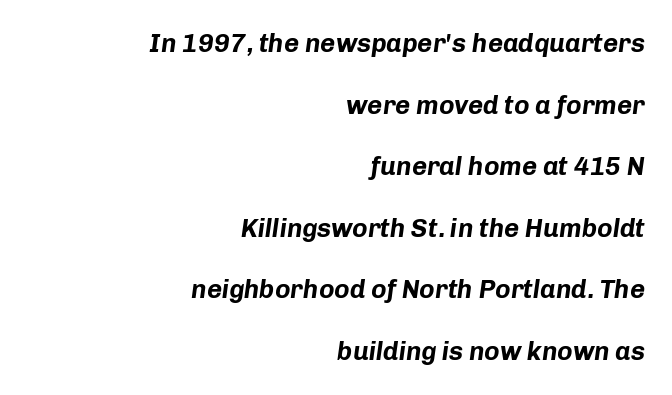
Q: Is the text bold? A: Yes.
Q: Is the text italic (slanted)? A: Yes, it leans right by about 8 degrees.
Q: Is the text underlined? A: No.
Q: How is the paragraph aligned? A: Right-aligned.
Q: Is the spacing between letters normal or unusually wide? A: Normal.
Q: Is the spacing between lines tight, normal or loose? A: Loose.
